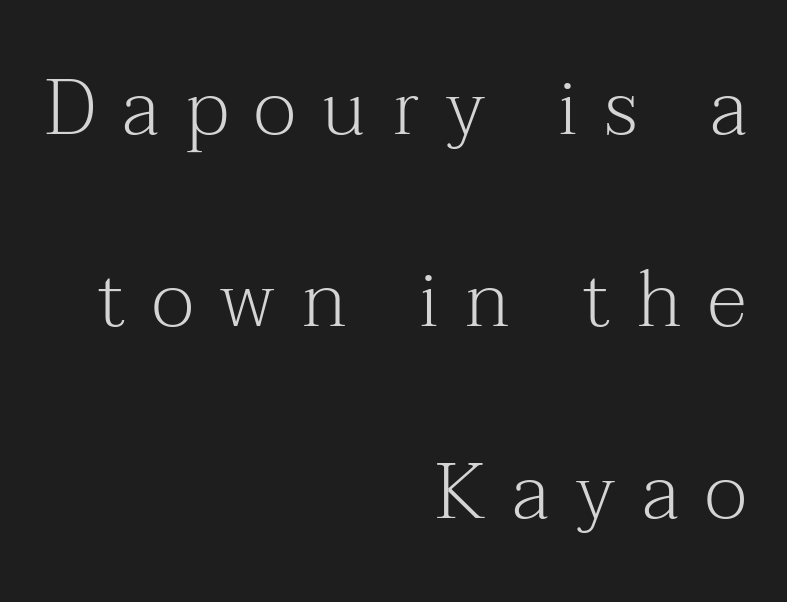
Honestly, the letter spacing is so wide it's the main thing you notice. Stems here are at most as thick as an everyday book face. The specimen reads as upright at a glance. Looks like regular typesetting: each glyph gets only the width it needs. The foot of each line stays bare and open. Does the leading feel generous? Absolutely, it's lavish.
